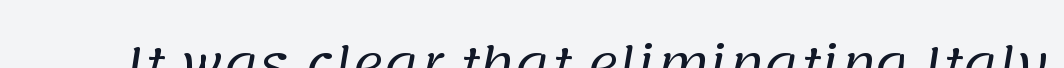
Q: Is the text bold? A: No.
Q: Is the typeface a serif or a sans-serif typeface? A: Sans-serif.
Q: Is the text underlined? A: No.
Q: Is the spacing between letters normal or unusually wide? A: Normal.
Q: Width (condensed, normal, or wide)? A: Normal.
Q: Stroke contrast? A: Low.
Q: x-height? A: Large.
Q: Monospaced? A: No.
